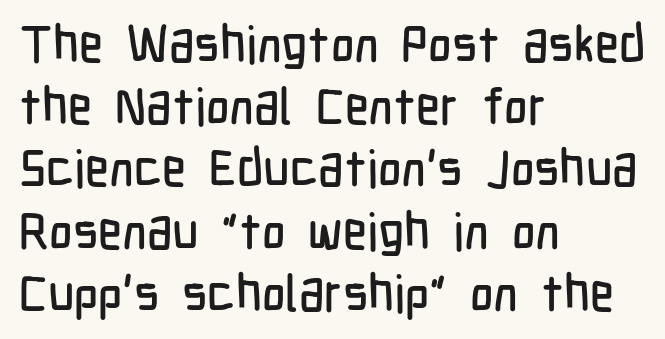
The image shows 51 px condensed sans-serif type, upright; set left-aligned, line spacing 1.22x, normal letter spacing, not underlined; low stroke contrast and a medium x-height.
